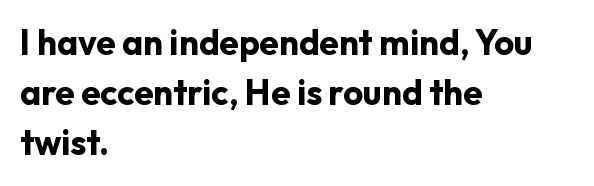
{"serif": "no", "italic": "no", "bold": "yes", "weight": "bold", "width": "normal", "stroke_contrast": "low", "x_height": "medium", "monospaced": "no", "underline": "no", "align": "left", "line_spacing": "normal", "line_spacing_ratio": 1.43, "letter_spacing": "normal", "letter_spacing_em": 0.0, "glyph_px": 35}
